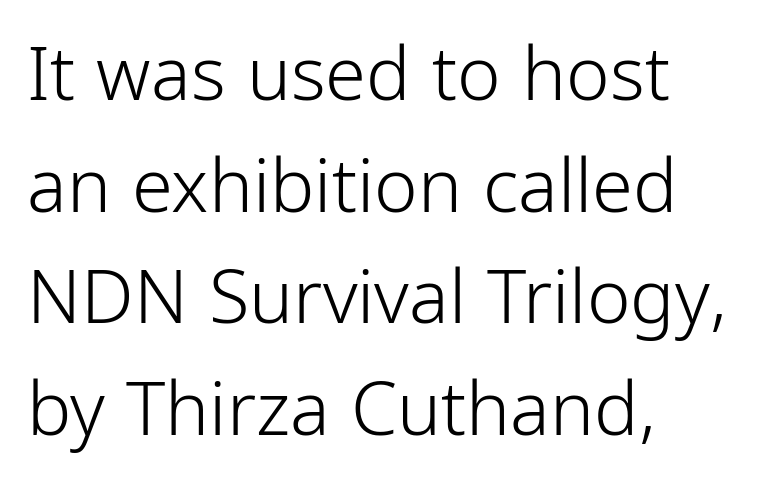
Q: Is the text bold? A: No.
Q: Is the text italic (slanted)? A: No, it is upright.
Q: Is the typeface a serif or a sans-serif typeface? A: Sans-serif.
Q: Is the text underlined? A: No.
Q: How is the paragraph aligned? A: Left-aligned.
Q: Is the spacing between letters normal or unusually wide? A: Normal.
Q: Is the spacing between lines tight, normal or loose? A: Normal.
Q: Width (condensed, normal, or wide)? A: Condensed.
Q: Stroke contrast? A: Low.
Q: x-height? A: Medium.
Q: Monospaced? A: No.
